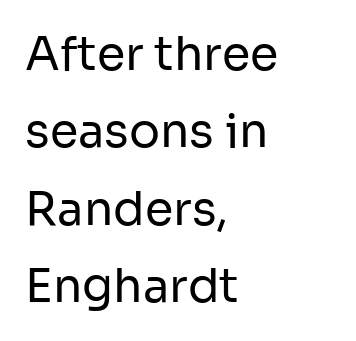
The image shows 46 px regular-weight sans-serif type, upright; set left-aligned, normal line spacing (1.68x), normal letter spacing, not underlined; low stroke contrast and a medium x-height.
